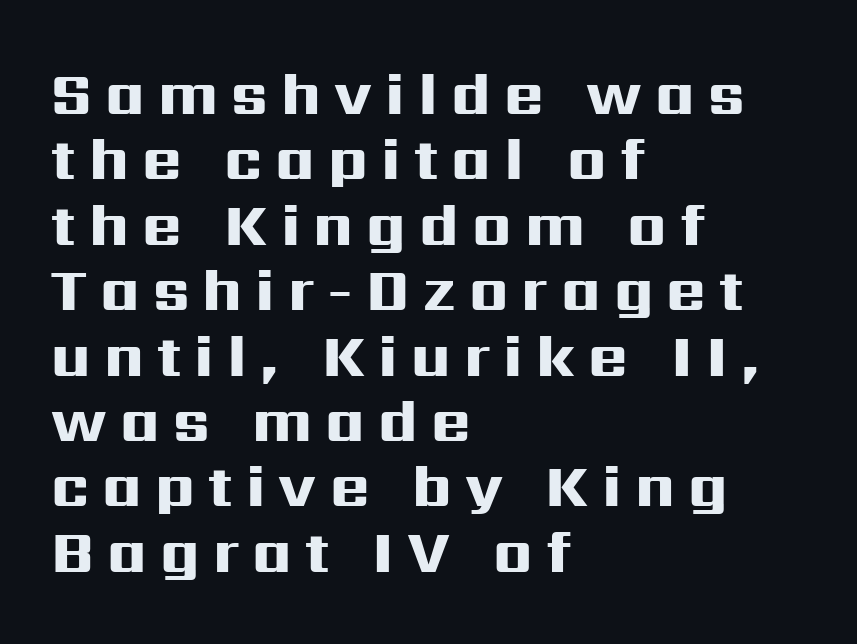
Q: Is the text bold? A: Yes.
Q: Is the text italic (slanted)? A: No, it is upright.
Q: Is the typeface a serif or a sans-serif typeface? A: Sans-serif.
Q: Is the text underlined? A: No.
Q: How is the paragraph aligned? A: Left-aligned.
Q: Is the spacing between letters normal or unusually wide? A: Unusually wide.
Q: Is the spacing between lines tight, normal or loose? A: Tight.
Q: Width (condensed, normal, or wide)? A: Wide.
Q: Stroke contrast? A: High.
Q: x-height? A: Medium.
Q: Monospaced? A: No.
